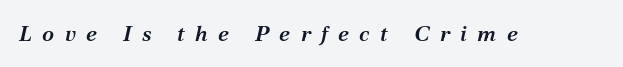
Each word looks stretched out because of the extra space between its letters. Words float on clear page, feet unadorned. The face used here is a semibold: visibly heavier than regular, lighter than bold. This sample uses an oblique cut, with every glyph tilted off the vertical.
